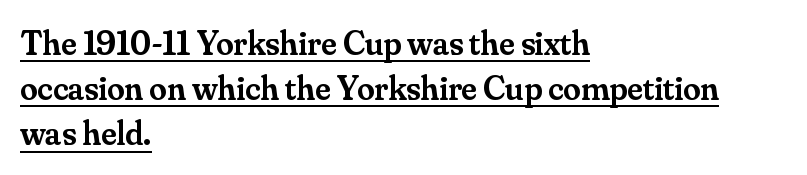
The image shows 35 px semibold serif type, upright; set left-aligned, normal line spacing (1.29x), normal letter spacing, underlined; medium stroke contrast and a small x-height.
